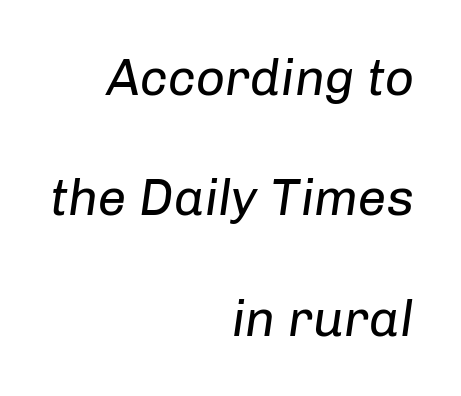
This block would shrink considerably if given ordinary leading; it's expanded now. No letter is thick-stroked: the sample isn't bold. The passage shown has conventional tracking throughout. The letters advance in unequal steps, a hallmark of proportional type. Typeset ragged left — the right edge is the straight one.
